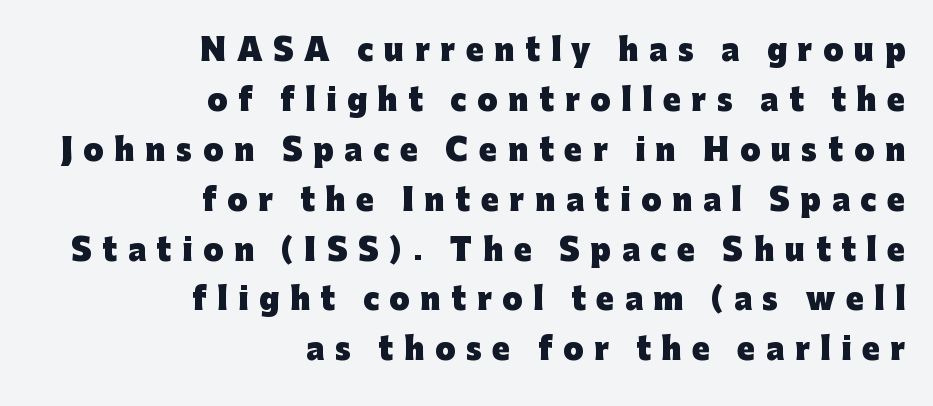
{"serif": "no", "italic": "no", "bold": "yes", "weight": "heavy", "width": "normal", "stroke_contrast": "low", "x_height": "medium", "monospaced": "no", "underline": "no", "align": "right", "line_spacing_ratio": 1.72, "letter_spacing": "wide", "letter_spacing_em": 0.37, "glyph_px": 29}
